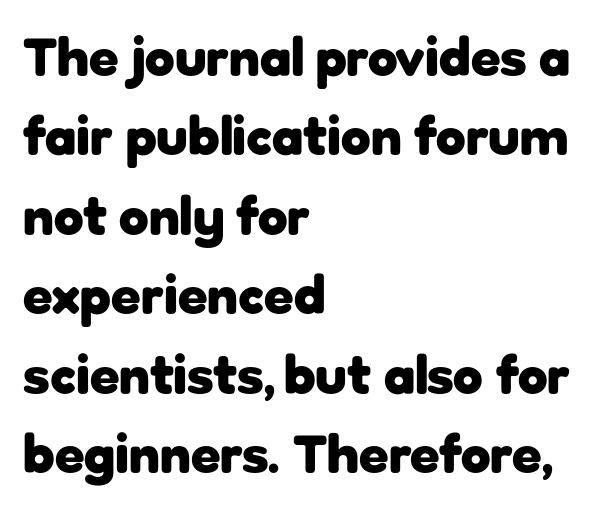
Note the varied advance widths — an 'i' is clearly narrower than an 'm'. The axis of the letterforms is exactly vertical. Just letters on the line, the space beneath them empty. Compared with a centered layout, this one pins lines to the left instead.
